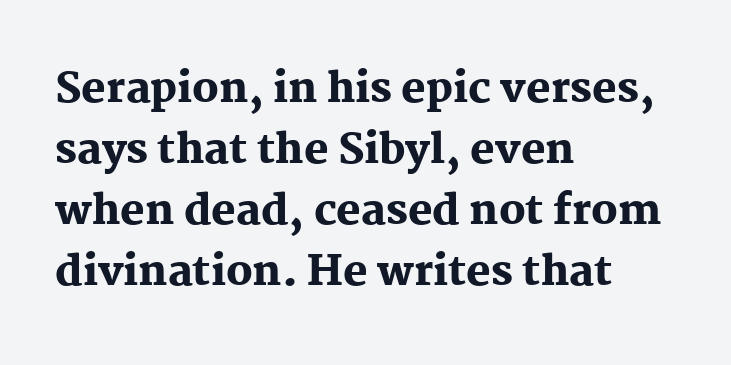
You could not count columns in this text — the font is proportionally spaced. Stroke thickness is high; the sample reads as a true bold. Only glyphs here, with clear space below each row. Notice how the passage keeps a crisp vertical edge on the left only. Interline gaps are of average width in this sample.
